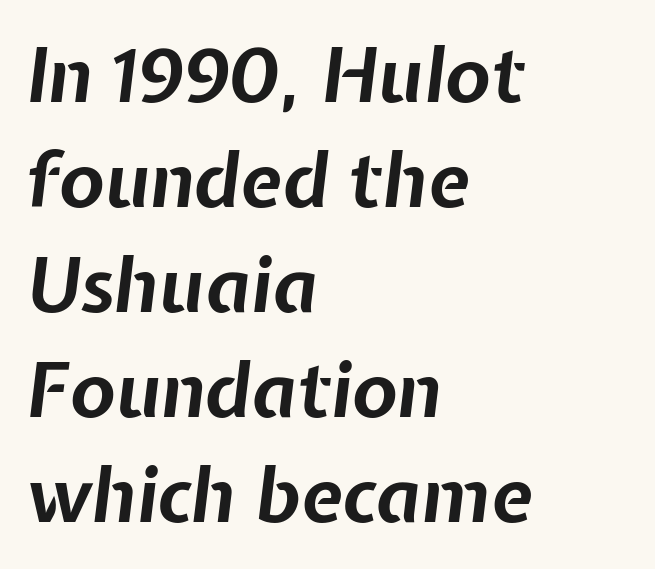
The image shows 75 px bold type, italic (leaning right); set left-aligned, normal line spacing (1.4x), normal letter spacing, not underlined; low stroke contrast and a medium x-height.
